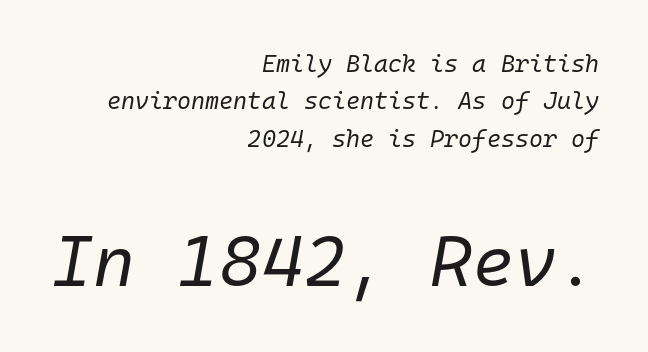
The image shows 72 px regular-weight type, italic (leaning right), monospaced; set right-aligned, normal line spacing (1.56x), normal letter spacing, not underlined; the second (bottom) block is 3.0x larger; low stroke contrast and a medium x-height.
